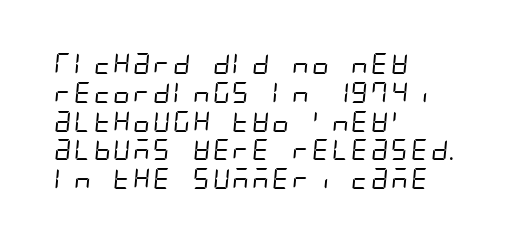
Q: Is the text bold? A: No.
Q: Is the text underlined? A: No.
Q: How is the paragraph aligned? A: Left-aligned.
Q: Is the spacing between letters normal or unusually wide? A: Normal.
Q: Is the spacing between lines tight, normal or loose? A: Normal.
